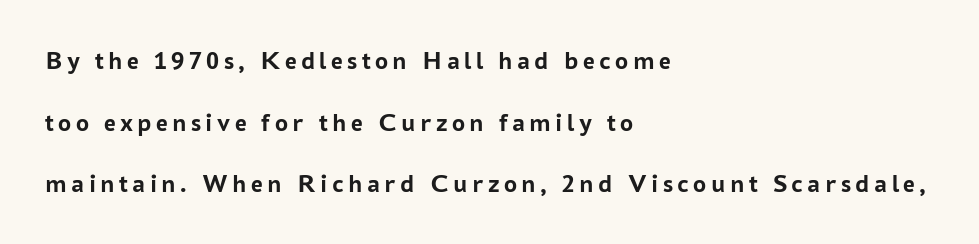
Q: Is the text bold? A: Yes.
Q: Is the text italic (slanted)? A: No, it is upright.
Q: Is the text underlined? A: No.
Q: How is the paragraph aligned? A: Left-aligned.
Q: Is the spacing between lines tight, normal or loose? A: Loose.
